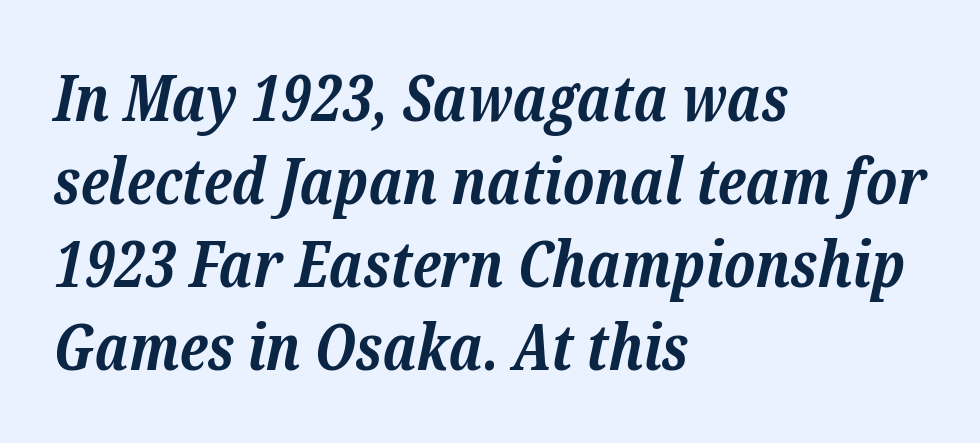
A dark, heavy texture on the line: the type is bold. Rule under the text: the space is simply empty. The letters advance in unequal steps, a hallmark of proportional type. One glance says typical: line gaps are just what's usual.
